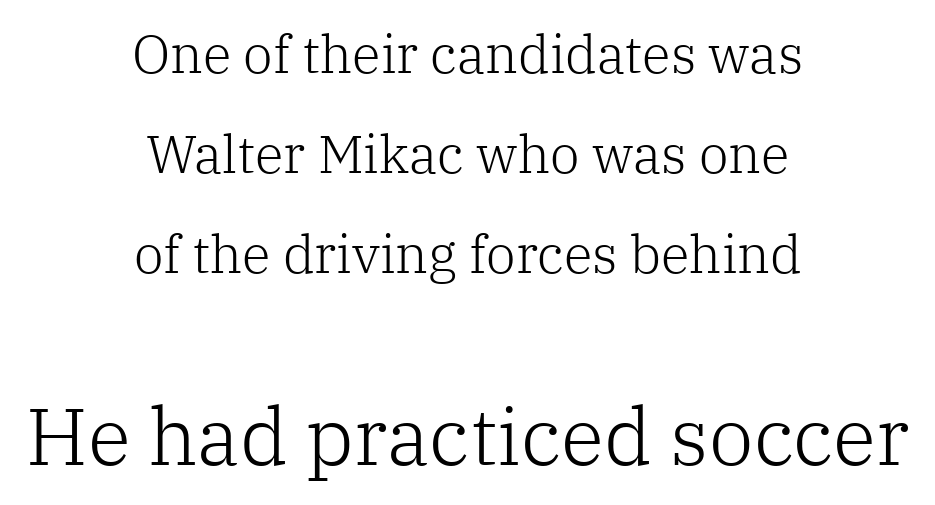
Proportional: the letters do not fall into vertical columns. The whitespace from short lines is split evenly between both sides. Is the lower block the larger one? Yes — the lower block carries the bigger type. Every stem runs plumb, perpendicular to the baseline. A serif font was chosen for this passage. In terms of letterspacing, this is plain default setting.
